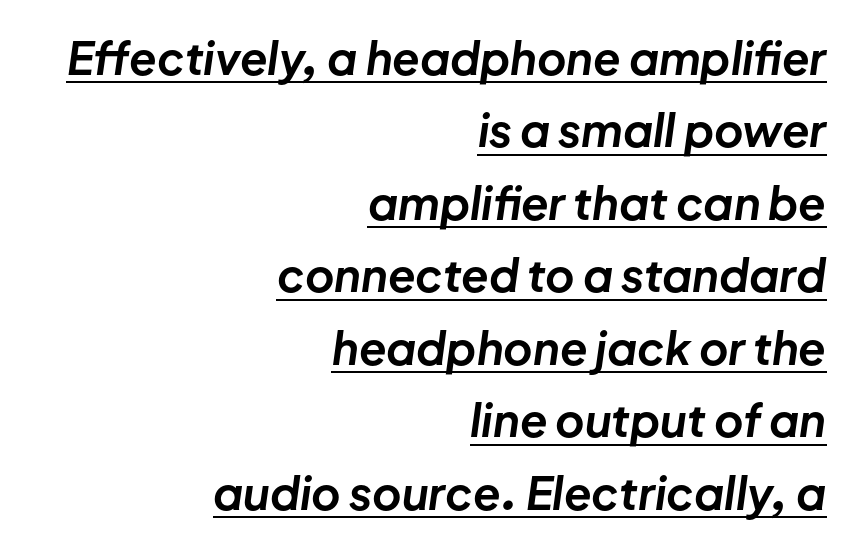
{"italic": "yes", "lean": "right", "slant_degrees": 8, "bold": "yes", "weight": "bold", "width": "normal", "stroke_contrast": "low", "x_height": "medium", "monospaced": "no", "underline": "yes", "align": "right", "line_spacing": "normal", "line_spacing_ratio": 1.61, "letter_spacing": "normal", "letter_spacing_em": 0.0, "glyph_px": 45}
